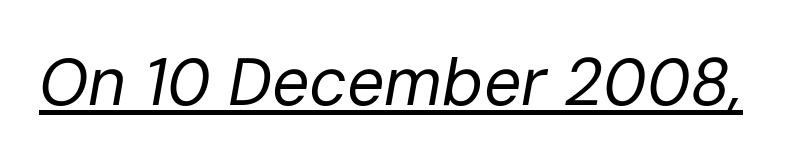
The whole block is typeset with a tilt. Students, note that the glyphs here touch the page at normal intervals. Underlined type. No heavy texture on the line: the type isn't bold. Think of a printed novel: that variable character pitch is what you see here.
